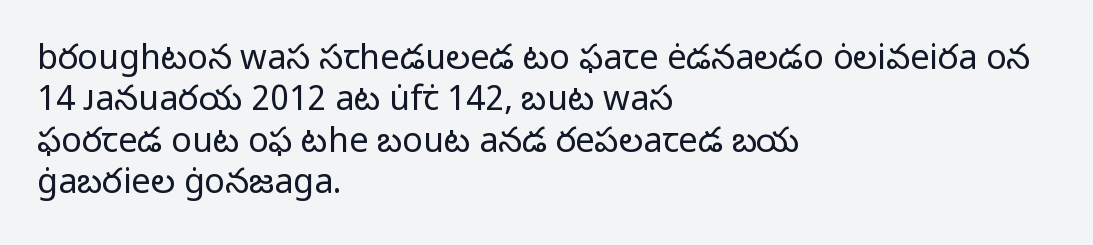
Q: Is the text bold? A: No.
Q: Is the text italic (slanted)? A: No, it is upright.
Q: Is the typeface a serif or a sans-serif typeface? A: Sans-serif.
Q: Is the text underlined? A: No.
Q: How is the paragraph aligned? A: Left-aligned.
Q: Is the spacing between letters normal or unusually wide? A: Normal.
Q: Width (condensed, normal, or wide)? A: Normal.
Q: Stroke contrast? A: Low.
Q: x-height? A: Medium.
Q: Monospaced? A: No.
